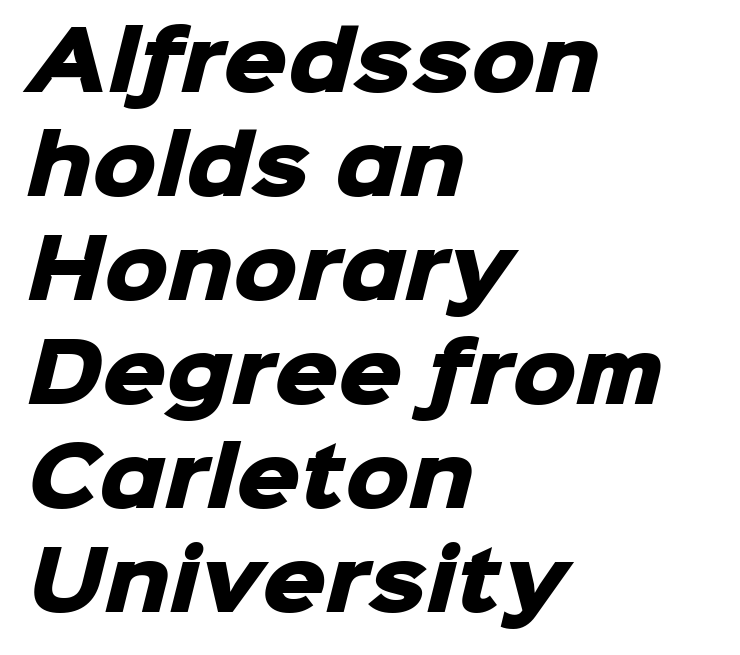
Classification — sans serif. Note the varied advance widths — an 'i' is clearly narrower than an 'm'. Evenly set lines give the paragraph a standard silhouette. Strong, thick strokes mark this as bold type. Anything drawn beneath the words? Only blank space.
